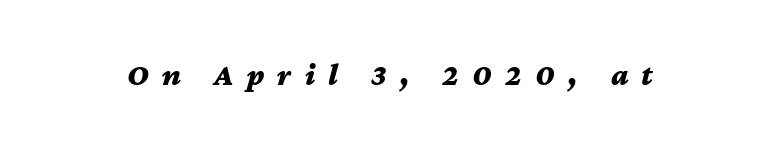
Q: Is the text bold? A: Yes.
Q: Is the text italic (slanted)? A: Yes, it leans right by about 12 degrees.
Q: Is the text underlined? A: No.
Q: Is the spacing between letters normal or unusually wide? A: Unusually wide.
Q: Width (condensed, normal, or wide)? A: Wide.
Q: Stroke contrast? A: Medium.
Q: x-height? A: Medium.
Q: Monospaced? A: No.
